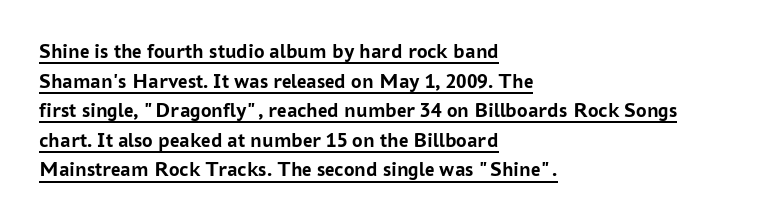
Normally led — the rows are evenly, conventionally spaced. The passage shown is emphatically bold. Vertical strokes here are truly vertical. The lines are quadded left. Like a heading marked for emphasis, these lines bear an underscore. The type is set solid horizontally, with unmodified tracking.
